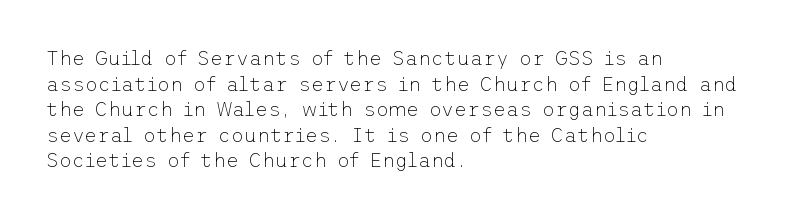
{"italic": "no", "bold": "no", "underline": "no", "align": "left", "line_spacing": "normal", "line_spacing_ratio": 1.28, "letter_spacing": "normal", "letter_spacing_em": 0.0, "glyph_px": 20}
